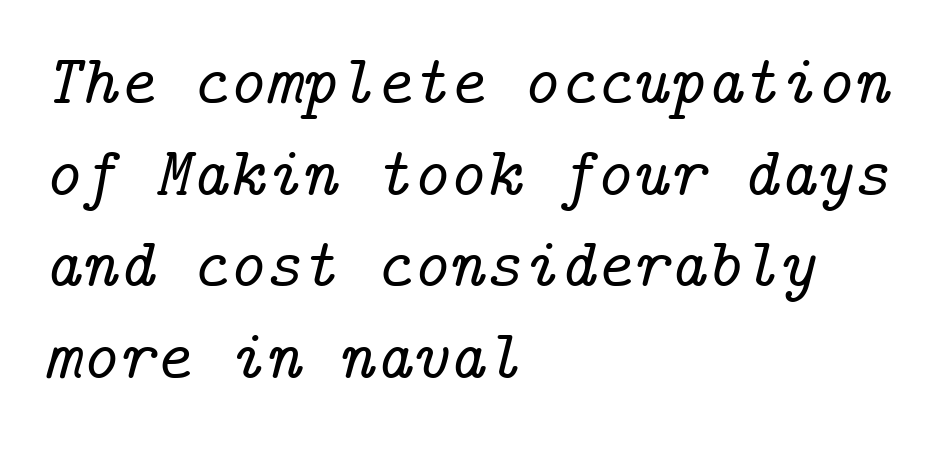
Q: Is the text italic (slanted)? A: Yes, it leans right by about 14 degrees.
Q: Is the typeface a serif or a sans-serif typeface? A: Serif.
Q: Is the text underlined? A: No.
Q: How is the paragraph aligned? A: Left-aligned.
Q: Is the spacing between letters normal or unusually wide? A: Normal.
Q: Is the spacing between lines tight, normal or loose? A: Normal.
Q: Width (condensed, normal, or wide)? A: Normal.
Q: Stroke contrast? A: Low.
Q: x-height? A: Medium.
